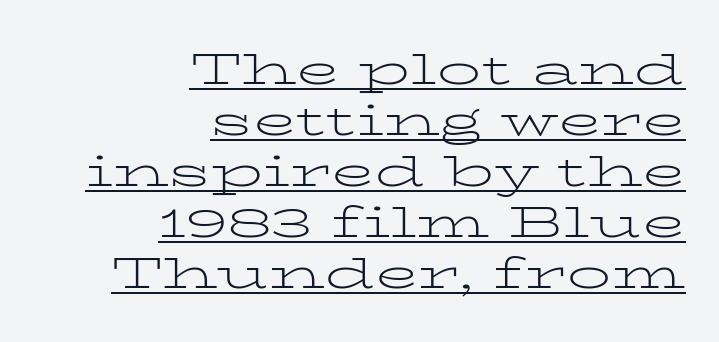
{"serif": "yes", "italic": "no", "bold": "no", "weight": "light", "width": "wide", "stroke_contrast": "low", "x_height": "medium", "monospaced": "no", "underline": "yes", "align": "right", "line_spacing_ratio": 1.16, "letter_spacing": "normal", "letter_spacing_em": 0.0, "glyph_px": 44}
